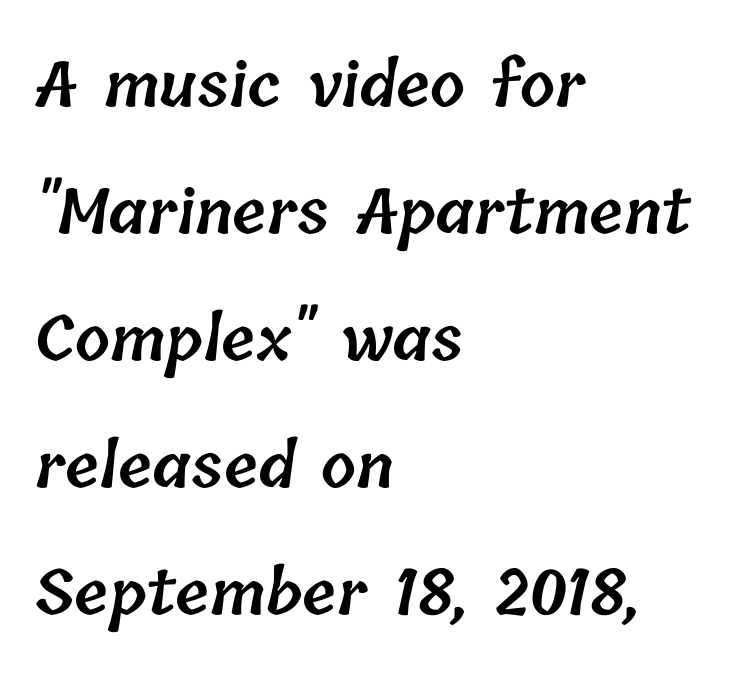
{"bold": "semi", "weight": "semibold", "width": "normal", "stroke_contrast": "low", "x_height": "medium", "monospaced": "no", "underline": "no", "align": "left", "line_spacing": "loose", "line_spacing_ratio": 2.05, "letter_spacing": "normal", "letter_spacing_em": 0.0, "glyph_px": 62}
